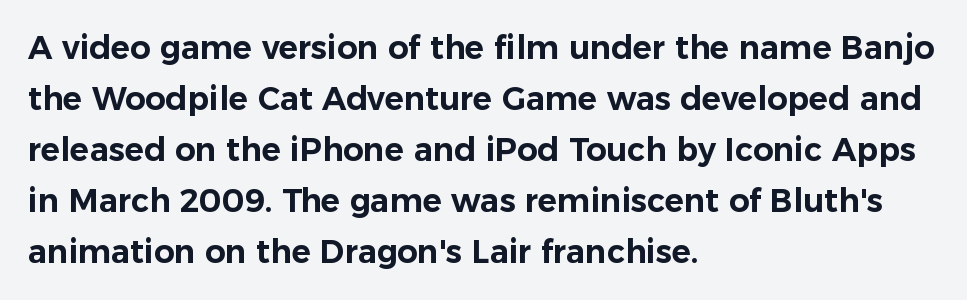
The image shows 32 px sans-serif type, upright; set left-aligned, normal line spacing (1.59x), normal letter spacing, not underlined; low stroke contrast and a medium x-height.
